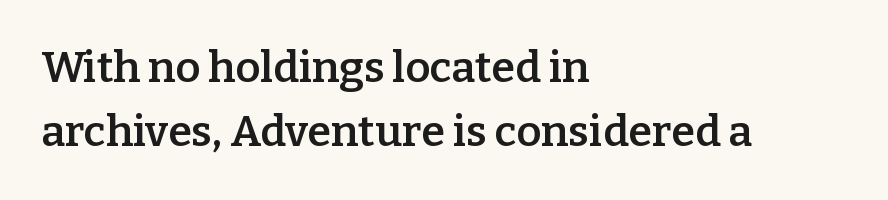
You can tell it's not italic because the verticals are truly vertical. Where is the straight margin? On the left. This sample uses plain, unmodified letter spacing. Descenders hang freely into open space. Font category for this specimen: serif. Each new line begins a customary step beneath the previous one.
